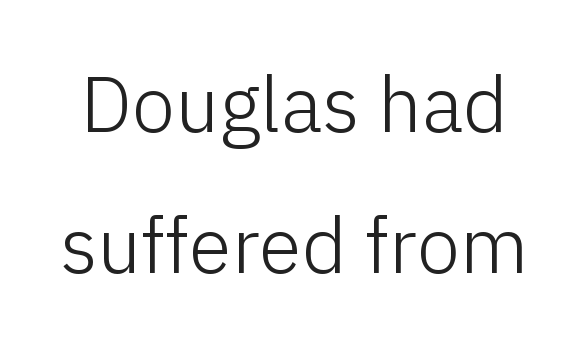
{"serif": "no", "italic": "no", "bold": "no", "weight": "light", "width": "normal", "stroke_contrast": "low", "x_height": "medium", "monospaced": "no", "underline": "no", "line_spacing_ratio": 1.81, "letter_spacing": "normal", "letter_spacing_em": 0.0, "glyph_px": 78}
